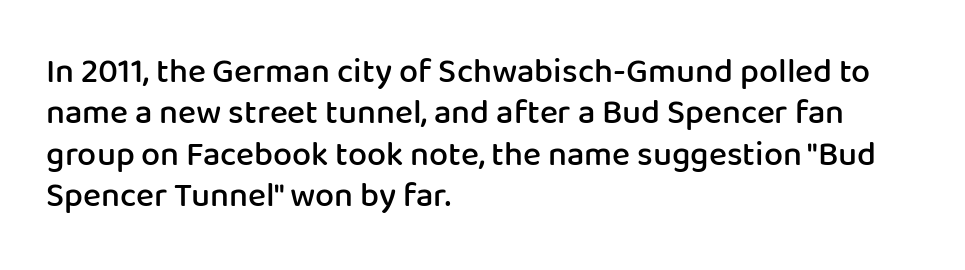
Q: Is the text bold? A: Semi-bold.
Q: Is the text italic (slanted)? A: No, it is upright.
Q: Is the typeface a serif or a sans-serif typeface? A: Sans-serif.
Q: Is the text underlined? A: No.
Q: How is the paragraph aligned? A: Left-aligned.
Q: Is the spacing between letters normal or unusually wide? A: Normal.
Q: Width (condensed, normal, or wide)? A: Normal.
Q: Stroke contrast? A: Low.
Q: x-height? A: Medium.
Q: Monospaced? A: No.
